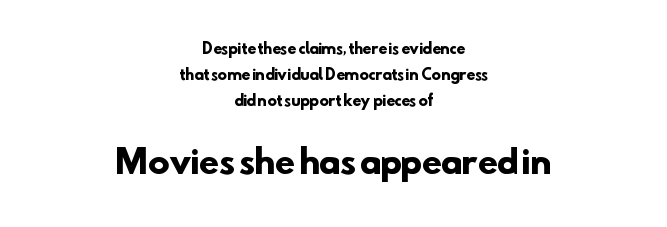
The image shows 32 px heavy sans-serif type; set centered, line spacing 1.86x, normal letter spacing, not underlined; the second (bottom) block is 2.29x larger; low stroke contrast and a small x-height.
